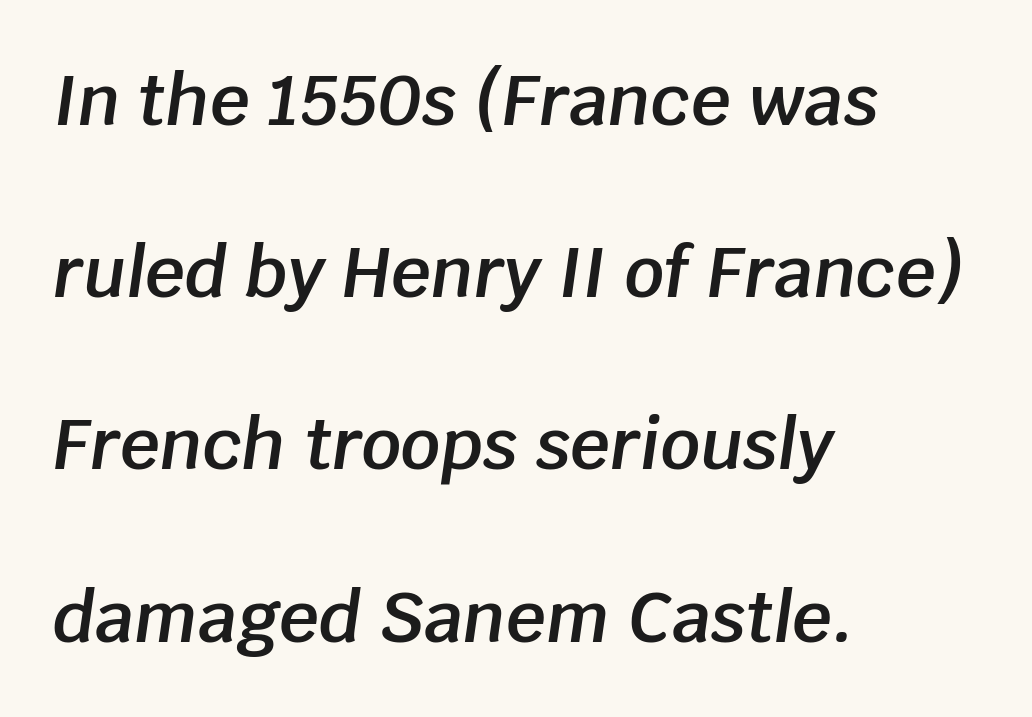
Successive baselines arrive slowly, with a big drop between each. Underline: absent. It's the slanting kind of type. Which margin do the lines hug? The left one — the right edge is uneven. The face used here is a semibold: visibly heavier than regular, lighter than bold.
